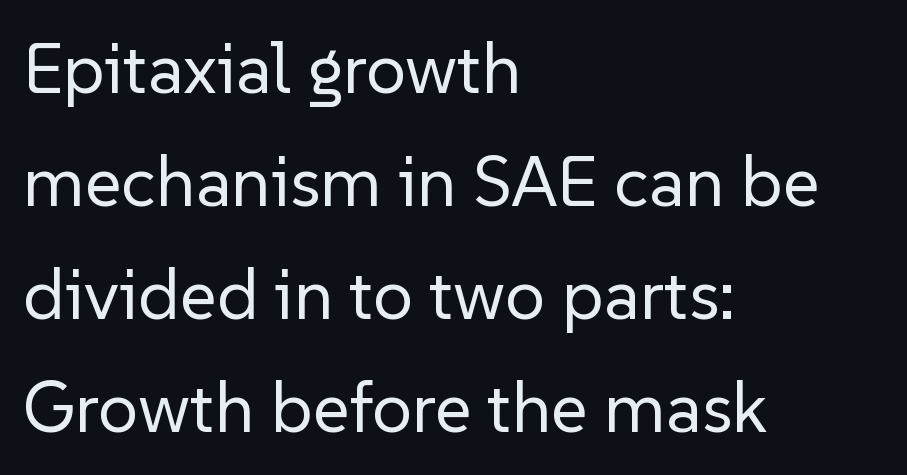
Q: Is the text bold? A: No.
Q: Is the text italic (slanted)? A: No, it is upright.
Q: Is the typeface a serif or a sans-serif typeface? A: Sans-serif.
Q: Is the text underlined? A: No.
Q: How is the paragraph aligned? A: Left-aligned.
Q: Is the spacing between letters normal or unusually wide? A: Normal.
Q: Is the spacing between lines tight, normal or loose? A: Normal.
Q: Width (condensed, normal, or wide)? A: Normal.
Q: Stroke contrast? A: Low.
Q: x-height? A: Medium.
Q: Monospaced? A: No.
